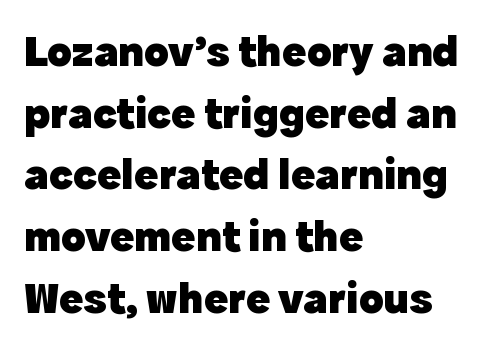
Q: Is the text bold? A: Yes.
Q: Is the text italic (slanted)? A: No, it is upright.
Q: Is the typeface a serif or a sans-serif typeface? A: Sans-serif.
Q: Is the text underlined? A: No.
Q: How is the paragraph aligned? A: Left-aligned.
Q: Is the spacing between letters normal or unusually wide? A: Normal.
Q: Is the spacing between lines tight, normal or loose? A: Normal.
Q: Width (condensed, normal, or wide)? A: Normal.
Q: x-height? A: Medium.
Q: Monospaced? A: No.
